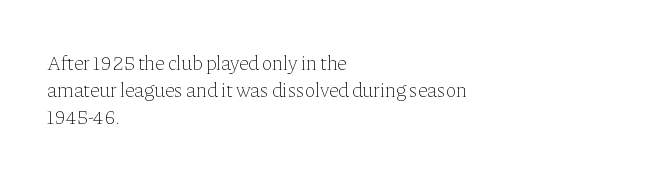
The image shows 20 px text type, upright; set left-aligned, normal line spacing (1.35x), normal letter spacing, not underlined.
